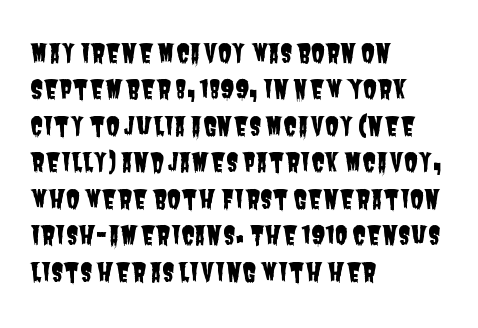
{"underline": "no", "align": "left", "line_spacing": "normal", "line_spacing_ratio": 1.46, "letter_spacing": "normal", "letter_spacing_em": 0.0, "glyph_px": 25}
